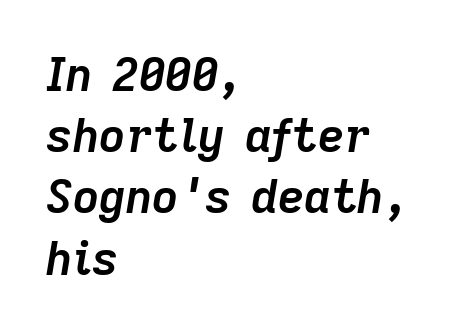
The image shows 46 px semibold type, italic (leaning right); set left-aligned, normal line spacing (1.33x), normal letter spacing, not underlined; low stroke contrast and a medium x-height.
